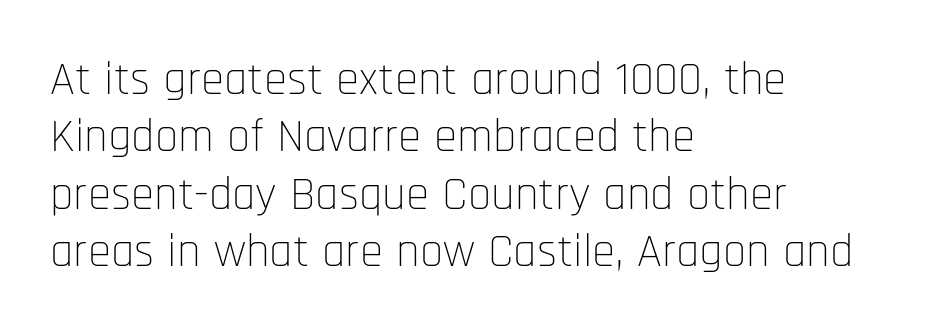
Q: Is the text bold? A: No.
Q: Is the text italic (slanted)? A: No, it is upright.
Q: Is the typeface a serif or a sans-serif typeface? A: Sans-serif.
Q: Is the text underlined? A: No.
Q: How is the paragraph aligned? A: Left-aligned.
Q: Is the spacing between letters normal or unusually wide? A: Normal.
Q: Width (condensed, normal, or wide)? A: Condensed.
Q: Stroke contrast? A: Low.
Q: x-height? A: Large.
Q: Monospaced? A: No.
